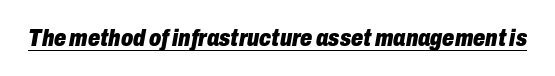
Chunky letters — that's bold for sure. Would a proofreader flag this as italicized? Yes. Underline: present. Letter spacing: default.
